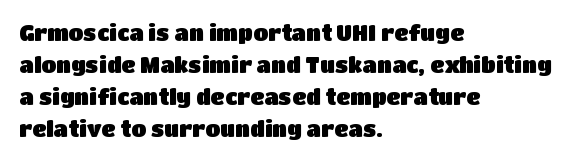
Left-aligned paragraph, ragged on the right. Rendered with straight, roman letterforms. Successive baselines arrive at the customary interval. Descenders are the only things crossing below the line. Is the letter spacing exaggerated? No — it looks like the ordinary default.
